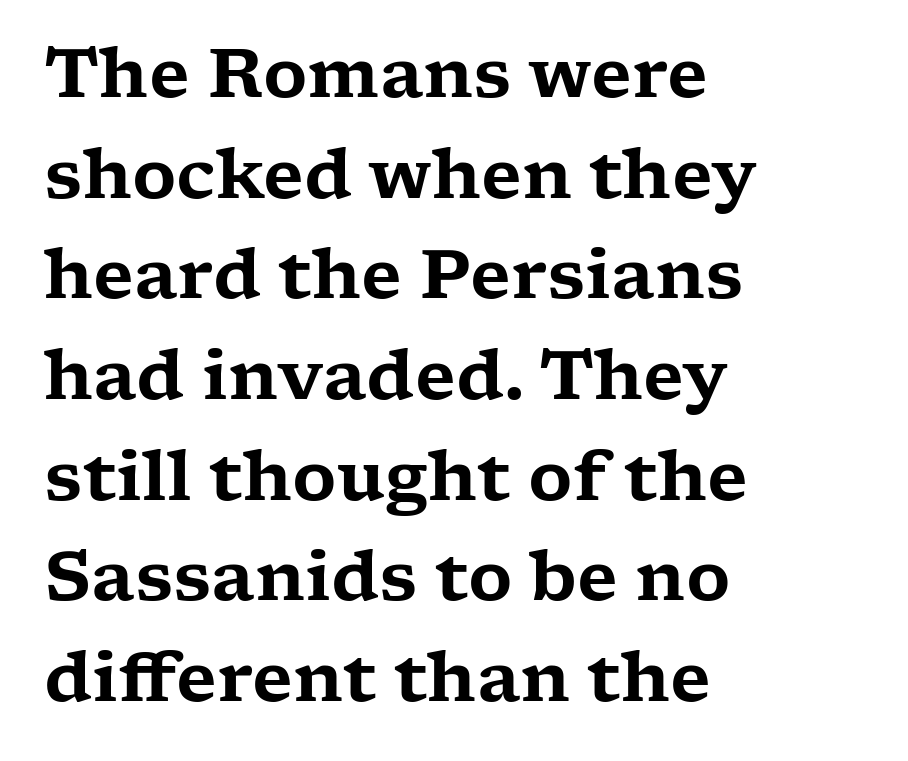
The image shows 68 px wide serif type, upright; set left-aligned, normal line spacing (1.48x), normal letter spacing, not underlined; low stroke contrast and a medium x-height.
